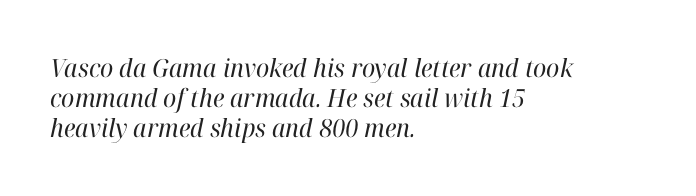
The image shows 25 px text type, italic (leaning right); set left-aligned, line spacing 1.21x, normal letter spacing, not underlined.
